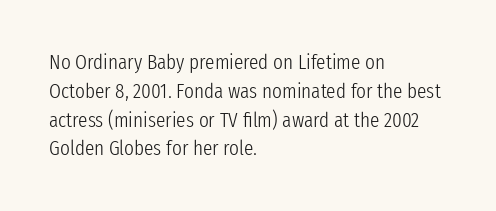
Each new line begins a customary step beneath the previous one. Stems here are at most as thick as an everyday book face. Words appear dense and cohesive because spacing is normal. Descenders hang freely into open space. The axis of the letterforms is exactly vertical.
